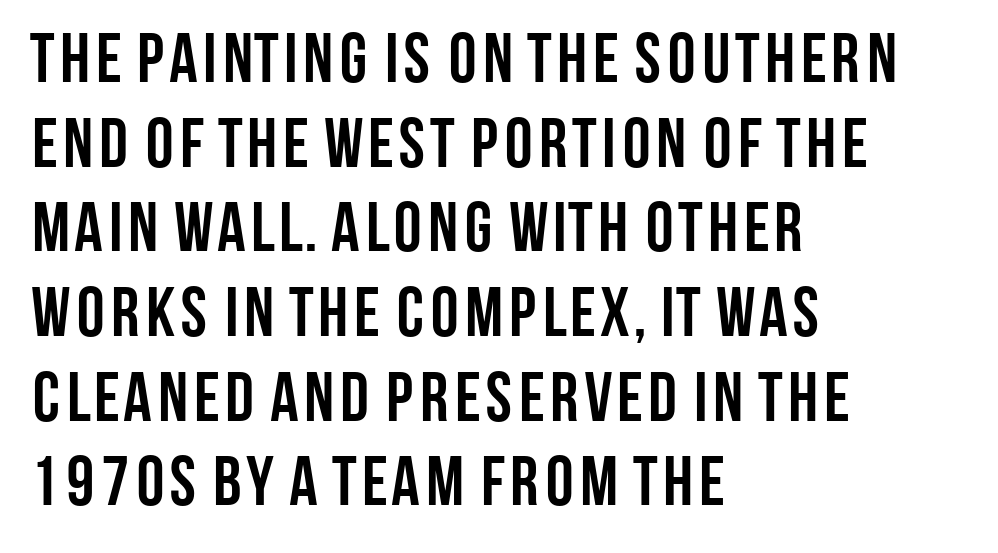
Compared with typical body copy, the letter spacing here is the same. Summary of weight: heavy, a full bold. The face used here is proportionally spaced, like ordinary book or web type. A student would call this left alignment; a typographer would say flush left, rag right.
